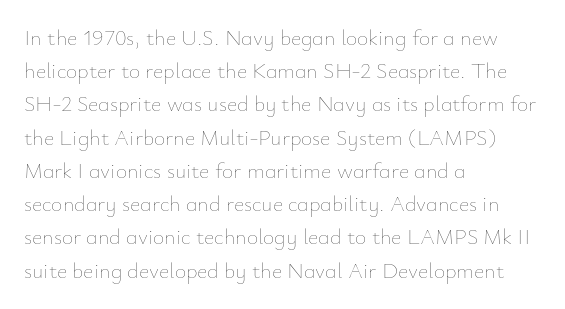
Tall strokes in this sample are plumb rather than angled. Weight: regular or lighter. Tracking value appears to be zero — textbook default spacing. The passage shown stacks its lines at a standard gap. The lines in this sample share a left origin and differ only in where they stop. Anything drawn beneath the words? Only blank space.
